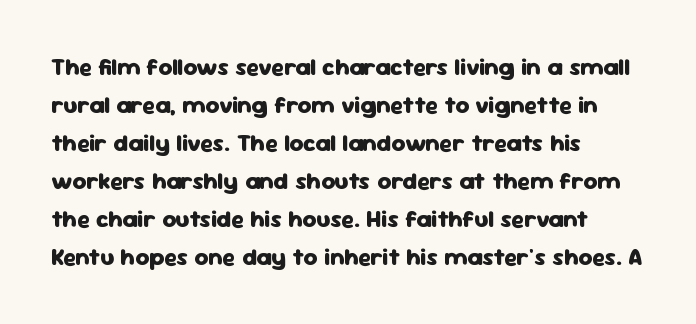
The image shows 24 px bold type, upright; set left-aligned, normal line spacing (1.58x), normal letter spacing, not underlined.
